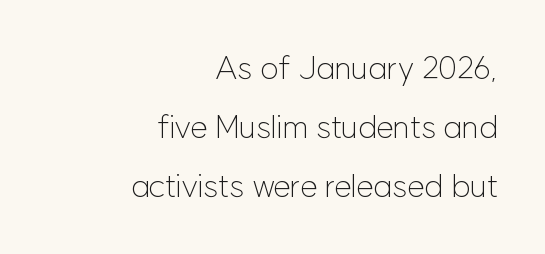
The strokes carry an ordinary text weight at most. Does extra space separate the letters? No, they use regular spacing. I'd call this a sans setting — the letters go barefoot. These lines are rendered in a variable-pitch font.
